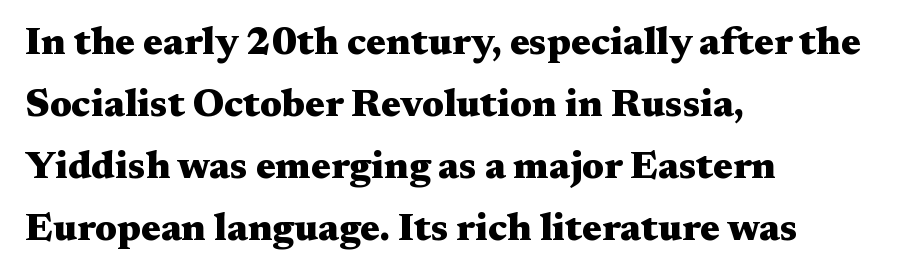
Q: Is the text bold? A: Yes.
Q: Is the text italic (slanted)? A: No, it is upright.
Q: Is the typeface a serif or a sans-serif typeface? A: Serif.
Q: Is the text underlined? A: No.
Q: How is the paragraph aligned? A: Left-aligned.
Q: Is the spacing between letters normal or unusually wide? A: Normal.
Q: Is the spacing between lines tight, normal or loose? A: Normal.
Q: Width (condensed, normal, or wide)? A: Wide.
Q: Stroke contrast? A: Medium.
Q: x-height? A: Medium.
Q: Monospaced? A: No.
